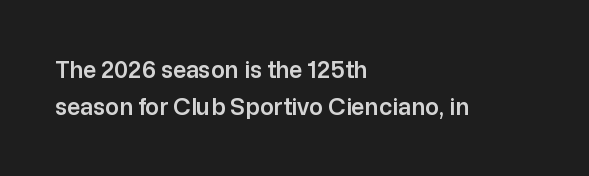
{"italic": "no", "underline": "no", "align": "left", "line_spacing": "normal", "line_spacing_ratio": 1.59, "letter_spacing": "normal", "letter_spacing_em": 0.0, "glyph_px": 23}
